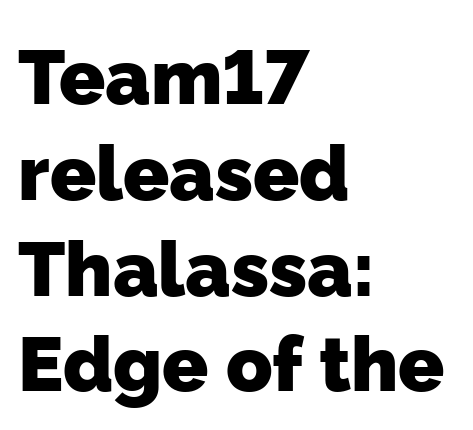
The image shows 76 px heavy sans-serif type; set left-aligned, normal line spacing (1.26x), normal letter spacing, not underlined; low stroke contrast and a medium x-height.
